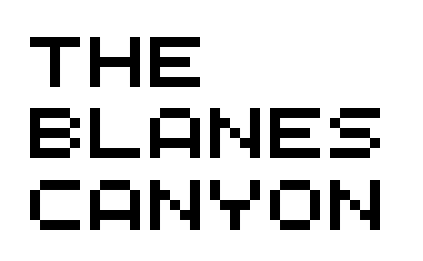
{"serif": "no", "width": "wide", "stroke_contrast": "medium", "x_height": "large", "monospaced": "yes", "underline": "no", "align": "left", "line_spacing": "normal", "line_spacing_ratio": 1.43, "letter_spacing": "normal", "letter_spacing_em": 0.0, "glyph_px": 50}
